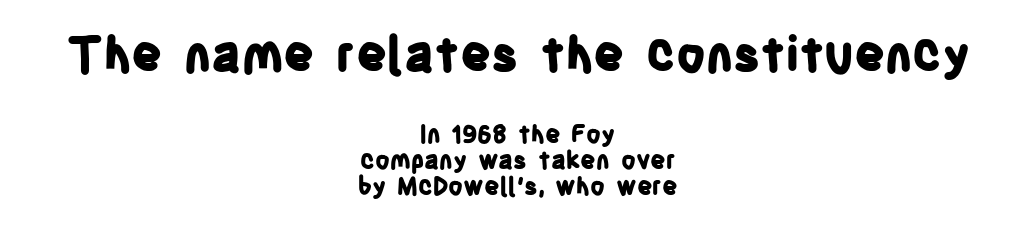
{"serif": "no", "italic": "no", "bold": "yes", "weight": "bold", "width": "condensed", "stroke_contrast": "low", "x_height": "large", "monospaced": "no", "underline": "no", "align": "center", "line_spacing": "tight", "line_spacing_ratio": 1.09, "letter_spacing": "normal", "letter_spacing_em": 0.0, "larger_block": "first", "size_ratio": 2.0, "glyph_px": 48}
